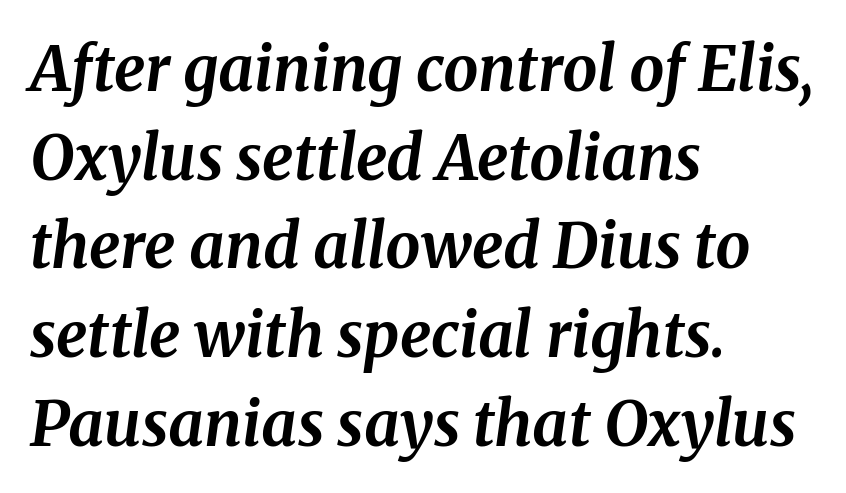
Emphasis-style slanted type is in use. Horizontally, the lines are justified to the leading edge only. Default kerning and tracking; the words read as compact shapes. Note the varied advance widths — an 'i' is clearly narrower than an 'm'. This is serif lettering, the kind often seen in printed books.
